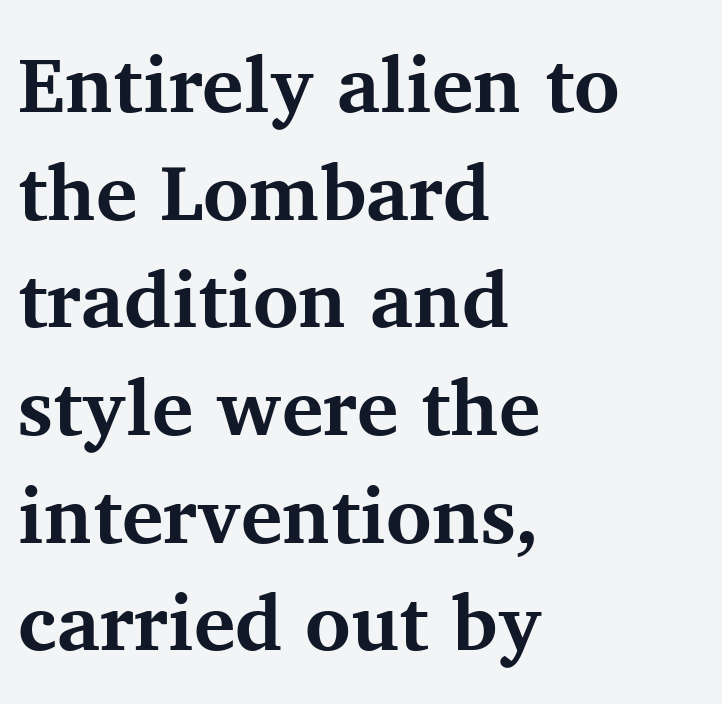
The image shows 78 px bold serif type, upright; set left-aligned, normal line spacing (1.38x), normal letter spacing, not underlined; medium stroke contrast and a medium x-height.
